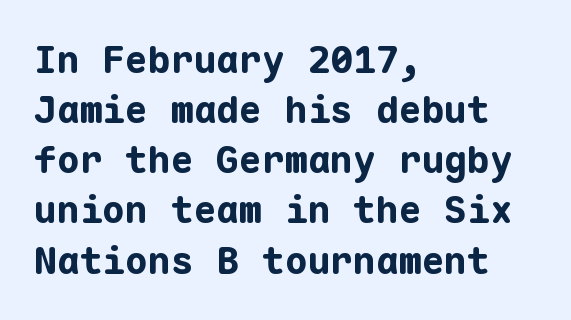
Q: Is the text bold? A: Yes.
Q: Is the text italic (slanted)? A: No, it is upright.
Q: Is the typeface a serif or a sans-serif typeface? A: Sans-serif.
Q: Is the text underlined? A: No.
Q: How is the paragraph aligned? A: Left-aligned.
Q: Is the spacing between letters normal or unusually wide? A: Normal.
Q: Is the spacing between lines tight, normal or loose? A: Normal.
Q: Width (condensed, normal, or wide)? A: Normal.
Q: Stroke contrast? A: Low.
Q: x-height? A: Medium.
Q: Monospaced? A: Yes.
